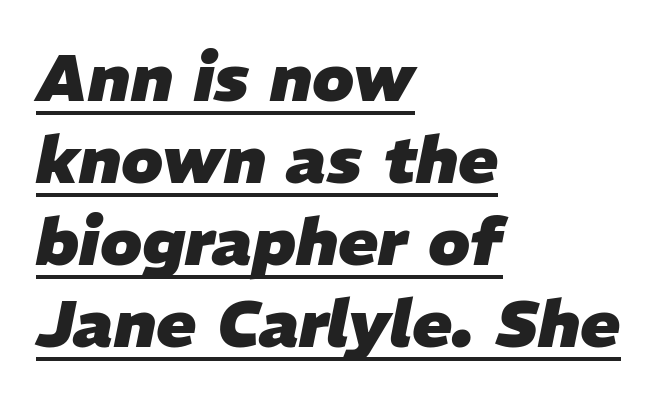
Q: Is the text bold? A: Yes.
Q: Is the text italic (slanted)? A: Yes, it leans right by about 11 degrees.
Q: Is the text underlined? A: Yes.
Q: How is the paragraph aligned? A: Left-aligned.
Q: Is the spacing between letters normal or unusually wide? A: Normal.
Q: Width (condensed, normal, or wide)? A: Normal.
Q: Stroke contrast? A: Low.
Q: x-height? A: Medium.
Q: Monospaced? A: No.
